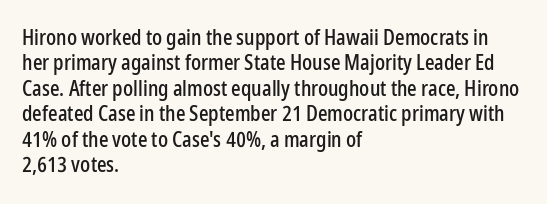
{"italic": "no", "underline": "no", "align": "left", "line_spacing_ratio": 1.21, "letter_spacing": "normal", "letter_spacing_em": 0.0, "glyph_px": 21}
